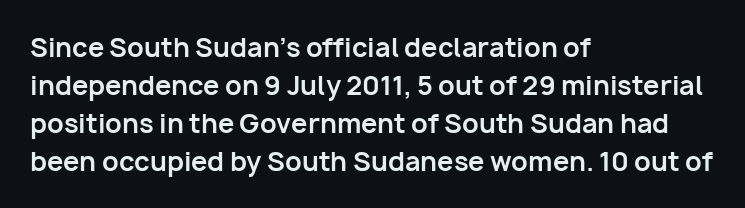
Horizontal alignment here is leftward, the default for most running prose. Nothing unusual about the tracking: characters are spaced as the font intends. Students, observe: this is what conventionally led text looks like. Does the lettering tilt? It doesn't — this is upright.
